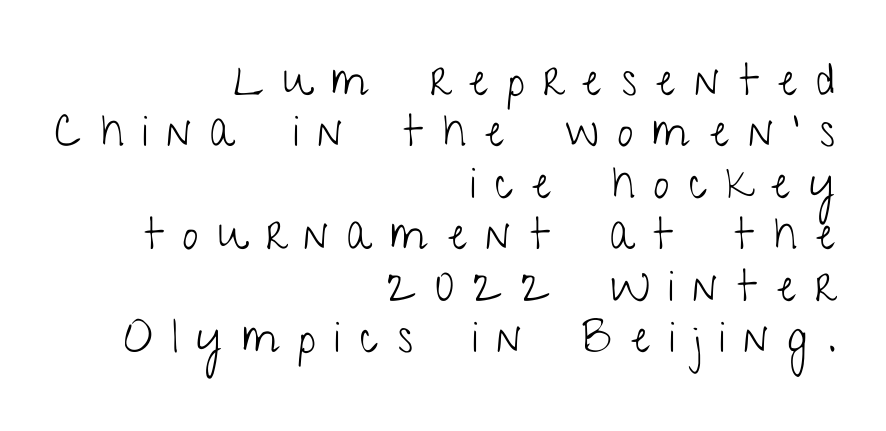
Short and long lines alike share a common ending point at right. The specimen reads as upright at a glance. This sample has the flowing, uneven cadence of proportional lettering. You can tell from the bare stems that sans-serif type was used.
